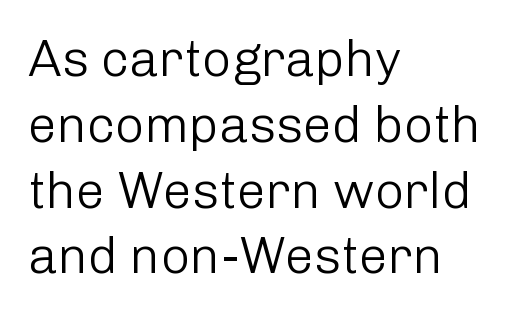
Line starts are locked; line ends wander. The space between consecutive lines is moderate. A typesetter would mark this as roman, not italic. The specimen omits any rule beneath the text block's lines. The type family on display is of the sans-serif kind.
